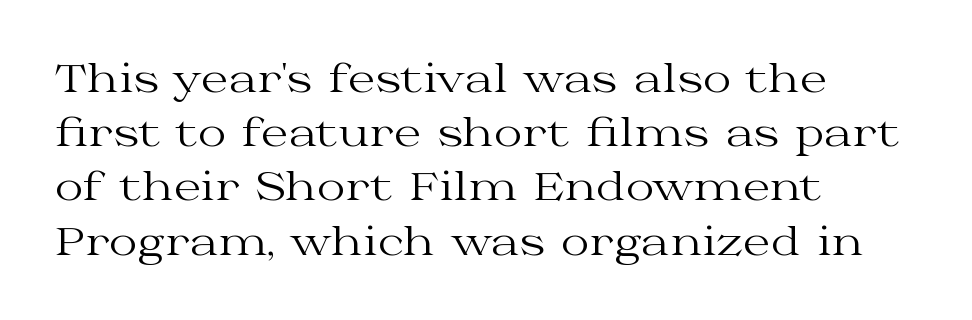
Think of a printed novel: that variable character pitch is what you see here. The paragraph shown leans on its left margin. Think standard paragraph weight, or any step lighter than that. This rendering features lettering with no underline. Each letter's strokes conclude with small projecting serifs. The line texture is even and compact thanks to regular tracking.
